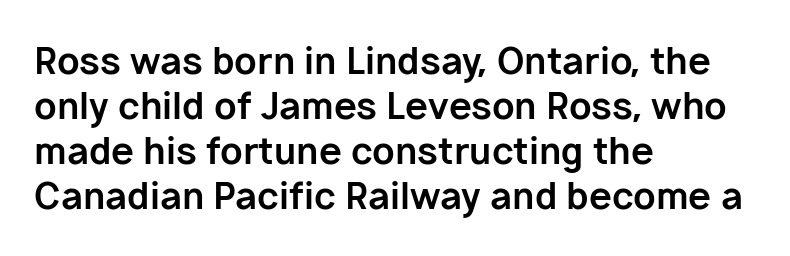
The image shows 37 px bold sans-serif type, upright; set left-aligned, line spacing 1.22x, normal letter spacing, not underlined; low stroke contrast and a medium x-height.
